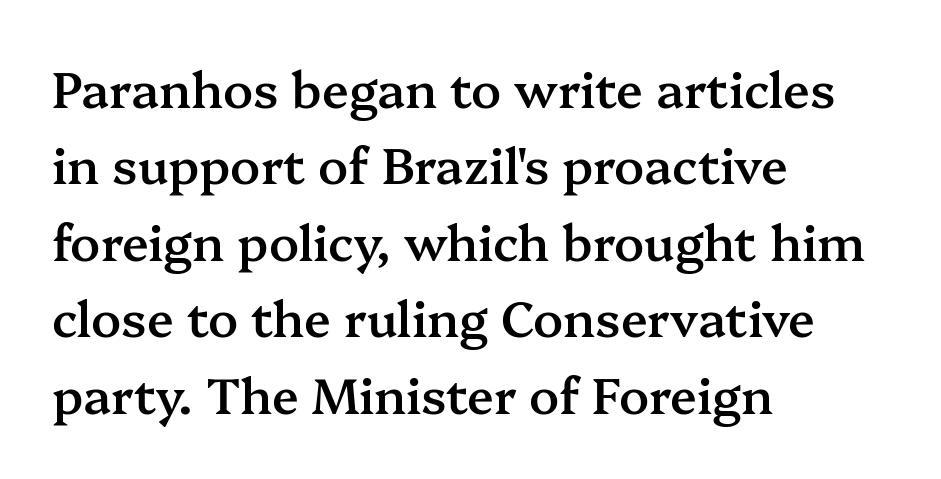
Each letter's strokes conclude with small projecting serifs. The rendering uses natural spacing where letterforms have individual widths. Unlike italic type, these characters show no tilt at all. Does the leading feel generous? No, just average. No word sits above an underline. The typesetter chose a ragged-right arrangement here.
